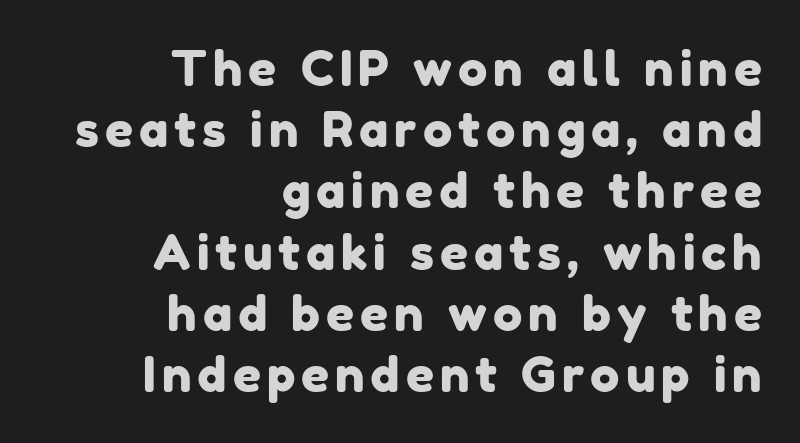
Q: Is the typeface a serif or a sans-serif typeface? A: Sans-serif.
Q: Is the text underlined? A: No.
Q: How is the paragraph aligned? A: Right-aligned.
Q: Is the spacing between lines tight, normal or loose? A: Normal.
Q: Width (condensed, normal, or wide)? A: Normal.
Q: Stroke contrast? A: Low.
Q: x-height? A: Medium.
Q: Monospaced? A: No.
